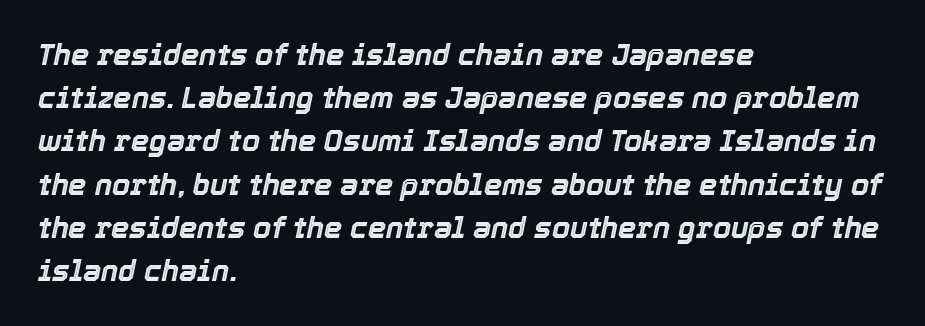
Short note: letters normally spaced. The passage shown is not underscored anywhere. Short and long lines alike share a common starting point at left. The letters are slanted; this is an italic face.
